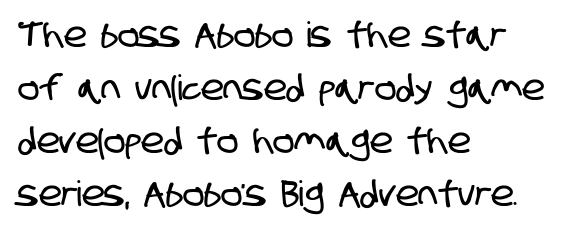
{"serif": "no", "width": "condensed", "stroke_contrast": "low", "x_height": "large", "monospaced": "no", "underline": "no", "align": "left", "line_spacing": "normal", "line_spacing_ratio": 1.51, "letter_spacing": "normal", "letter_spacing_em": 0.0, "glyph_px": 35}
